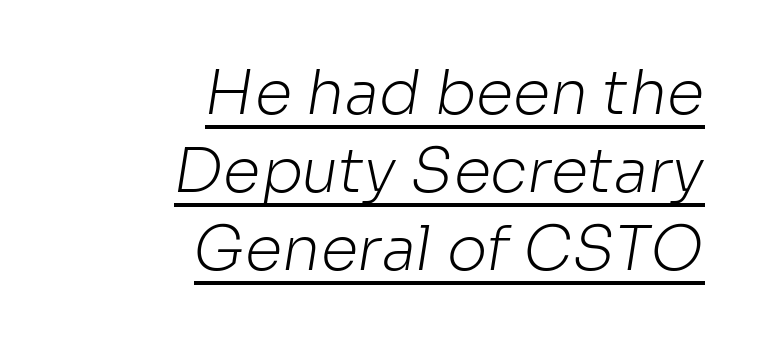
Q: Is the text bold? A: No.
Q: Is the typeface a serif or a sans-serif typeface? A: Sans-serif.
Q: Is the text underlined? A: Yes.
Q: How is the paragraph aligned? A: Right-aligned.
Q: Is the spacing between letters normal or unusually wide? A: Normal.
Q: Is the spacing between lines tight, normal or loose? A: Normal.
Q: Width (condensed, normal, or wide)? A: Normal.
Q: Stroke contrast? A: Low.
Q: x-height? A: Medium.
Q: Monospaced? A: No.
